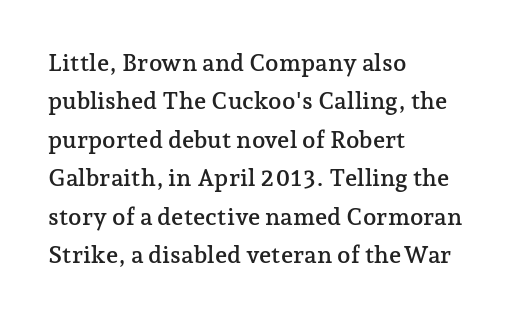
The image shows 24 px text type, upright; set left-aligned, normal line spacing (1.6x), normal letter spacing, not underlined.
